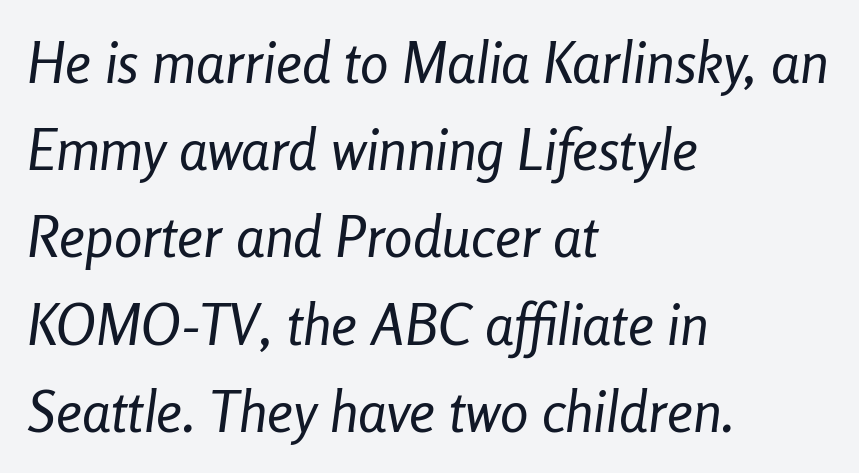
{"italic": "yes", "lean": "right", "slant_degrees": 8, "bold": "no", "weight": "regular", "width": "condensed", "stroke_contrast": "low", "x_height": "medium", "monospaced": "no", "underline": "no", "align": "left", "line_spacing": "normal", "line_spacing_ratio": 1.53, "letter_spacing": "normal", "letter_spacing_em": 0.0, "glyph_px": 57}
